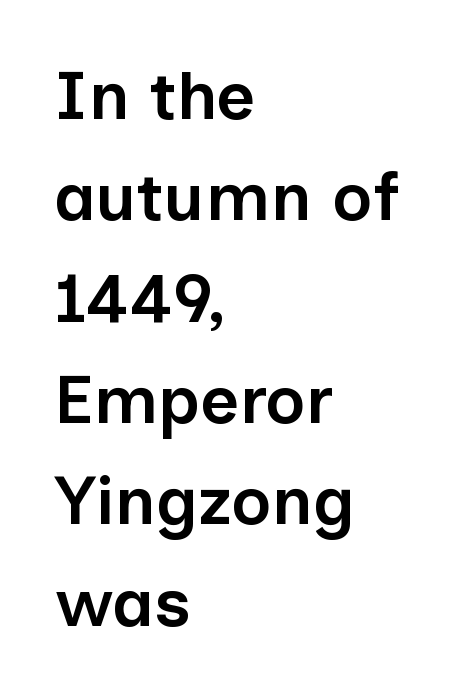
Bare-footed words on every line. These lines keep a tight, regular rhythm from letter to letter. Honestly, the row spacing looks completely unremarkable. Observe the absence of serifs on each vertical stroke in this sample. The lines in this sample share a left origin and differ only in where they stop.
